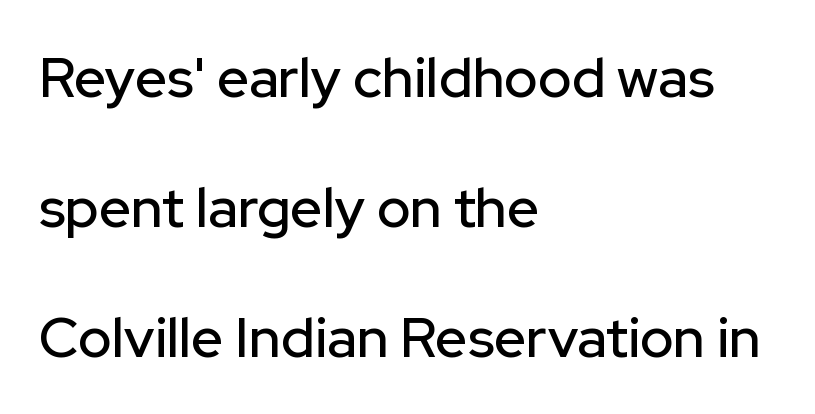
Q: Is the text italic (slanted)? A: No, it is upright.
Q: Is the typeface a serif or a sans-serif typeface? A: Sans-serif.
Q: Is the text underlined? A: No.
Q: How is the paragraph aligned? A: Left-aligned.
Q: Is the spacing between letters normal or unusually wide? A: Normal.
Q: Is the spacing between lines tight, normal or loose? A: Loose.
Q: Width (condensed, normal, or wide)? A: Normal.
Q: Stroke contrast? A: Low.
Q: x-height? A: Medium.
Q: Monospaced? A: No.
